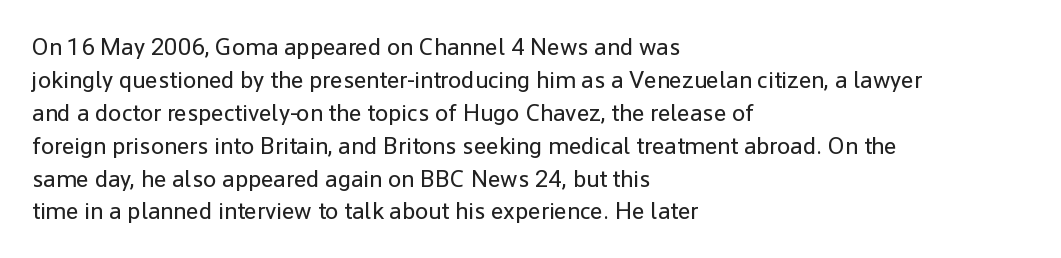
{"italic": "no", "bold": "no", "underline": "no", "align": "left", "line_spacing": "normal", "line_spacing_ratio": 1.37, "letter_spacing": "normal", "letter_spacing_em": 0.0, "glyph_px": 24}
